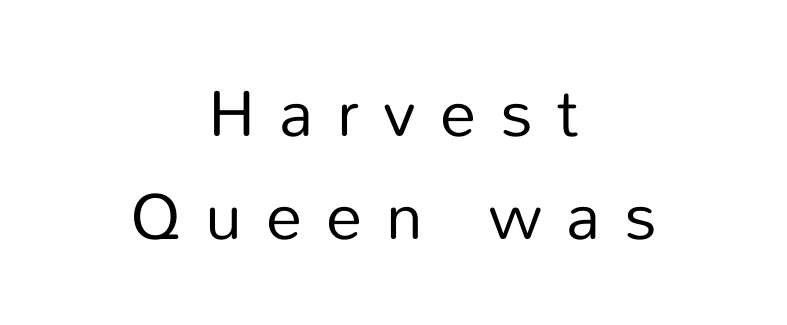
The image shows 65 px regular-weight sans-serif type, upright; set centered, normal line spacing (1.58x), unusually wide letter spacing (+0.37 em), not underlined; low stroke contrast and a medium x-height.
